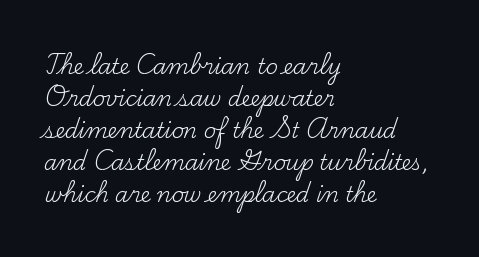
The paragraph has a hard left edge and a soft right edge. The rendering uses a moderate line-height, typical for paragraphs. The cut favours lightness, reaching ordinary text weight at its darkest.
